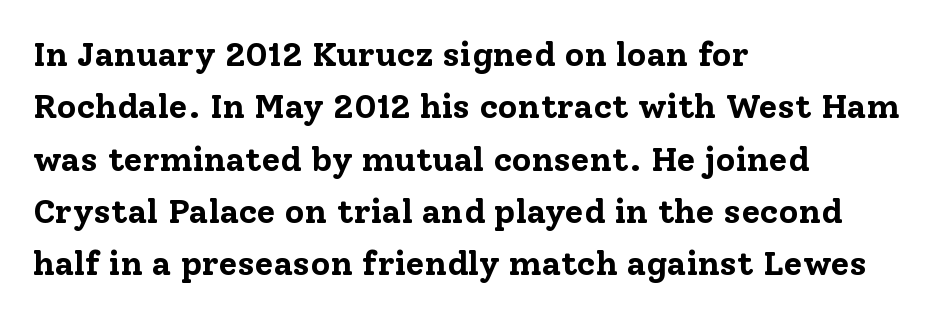
Q: Is the text bold? A: Yes.
Q: Is the text italic (slanted)? A: No, it is upright.
Q: Is the typeface a serif or a sans-serif typeface? A: Serif.
Q: Is the text underlined? A: No.
Q: How is the paragraph aligned? A: Left-aligned.
Q: Is the spacing between letters normal or unusually wide? A: Normal.
Q: Is the spacing between lines tight, normal or loose? A: Normal.
Q: Width (condensed, normal, or wide)? A: Normal.
Q: Stroke contrast? A: Low.
Q: x-height? A: Medium.
Q: Monospaced? A: No.
